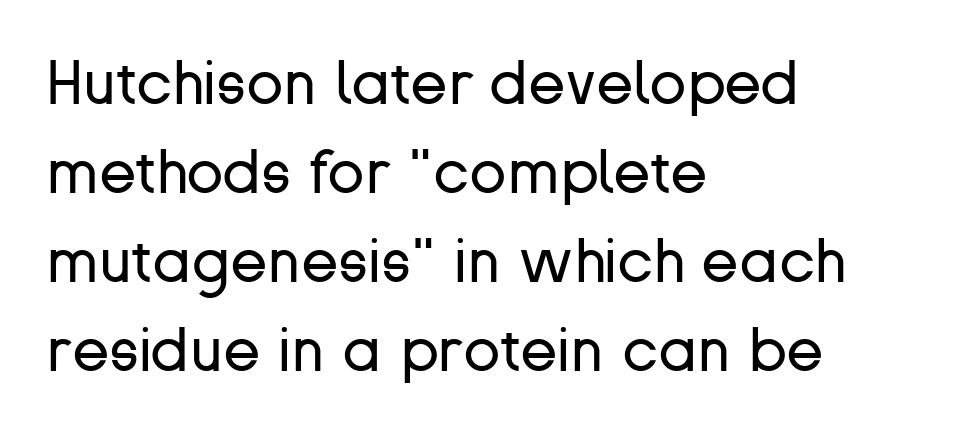
The image shows 61 px regular-weight sans-serif type, upright; set left-aligned, normal line spacing (1.46x), normal letter spacing, not underlined; low stroke contrast and a medium x-height.
